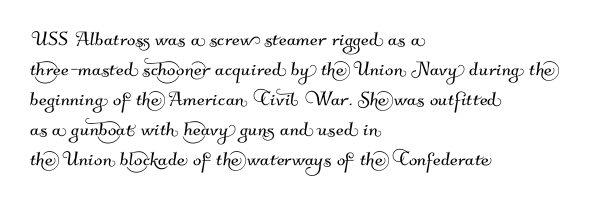
Standard letterfit; no display-style spreading of the glyphs. Check under the words: just untouched page. Which margin do the lines hug? The left one — the right edge is uneven.
